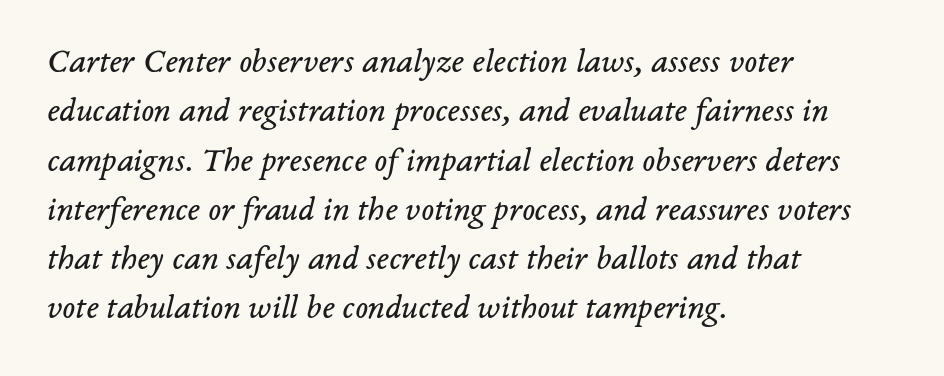
Q: Is the text bold? A: No.
Q: Is the text italic (slanted)? A: Yes, it leans right by about 14 degrees.
Q: Is the typeface a serif or a sans-serif typeface? A: Serif.
Q: Is the text underlined? A: No.
Q: How is the paragraph aligned? A: Left-aligned.
Q: Is the spacing between letters normal or unusually wide? A: Normal.
Q: Is the spacing between lines tight, normal or loose? A: Normal.
Q: Width (condensed, normal, or wide)? A: Normal.
Q: Stroke contrast? A: Low.
Q: x-height? A: Medium.
Q: Monospaced? A: No.
